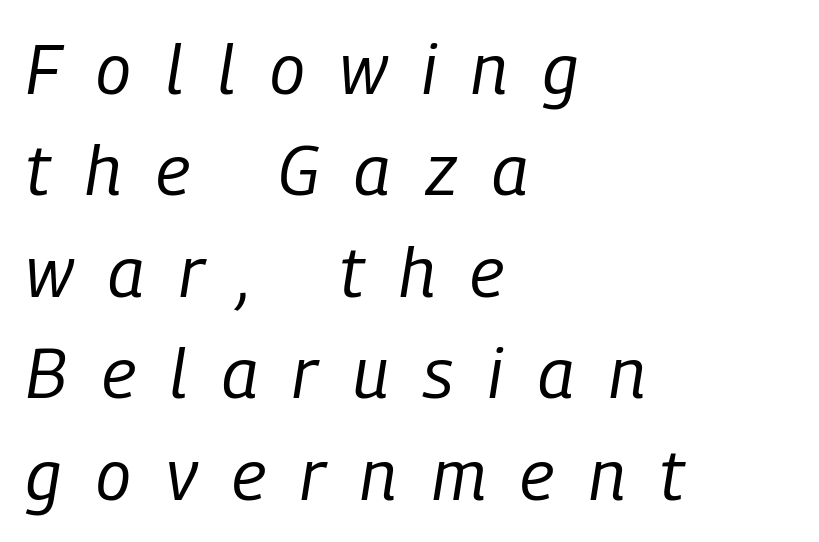
The image shows 70 px regular-weight, condensed type, italic (leaning right); set left-aligned, normal line spacing (1.45x), unusually wide letter spacing (+0.5 em), not underlined; low stroke contrast and a medium x-height.
